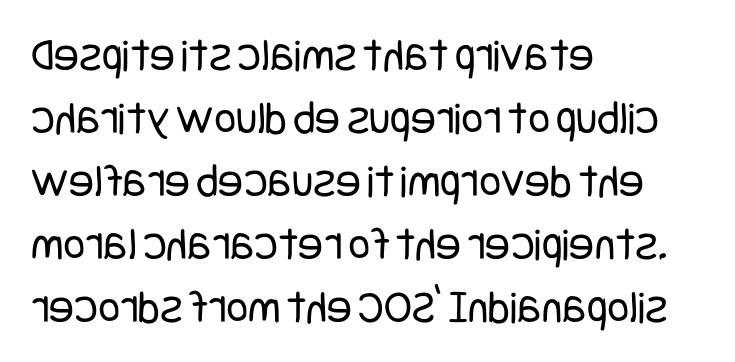
The image shows 47 px regular-weight, condensed sans-serif type, upright; set left-aligned, normal line spacing (1.34x), normal letter spacing, not underlined; low stroke contrast and a large x-height.
